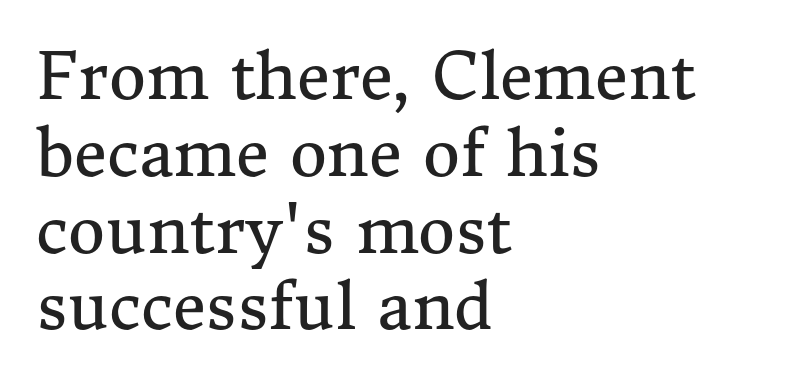
The image shows 64 px regular-weight serif type, upright; set left-aligned, line spacing 1.2x, normal letter spacing, not underlined; medium stroke contrast and a medium x-height.
